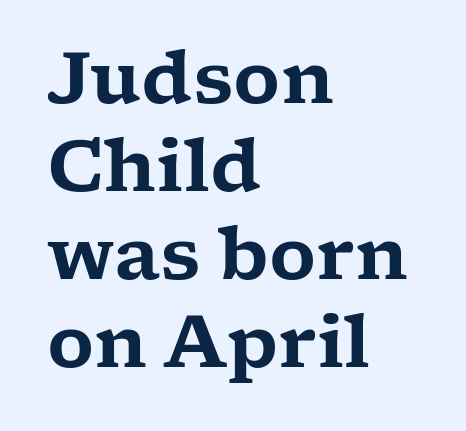
The letters stand straight up with perfectly vertical stems. Caption: standard tracking, unaltered. Teacher's note: observe the even left margin — that is flush-left alignment. Old-style or modern, the face here clearly has serifs. Varying glyph widths throughout — classic text-font behaviour. Descenders hang freely into open space.
